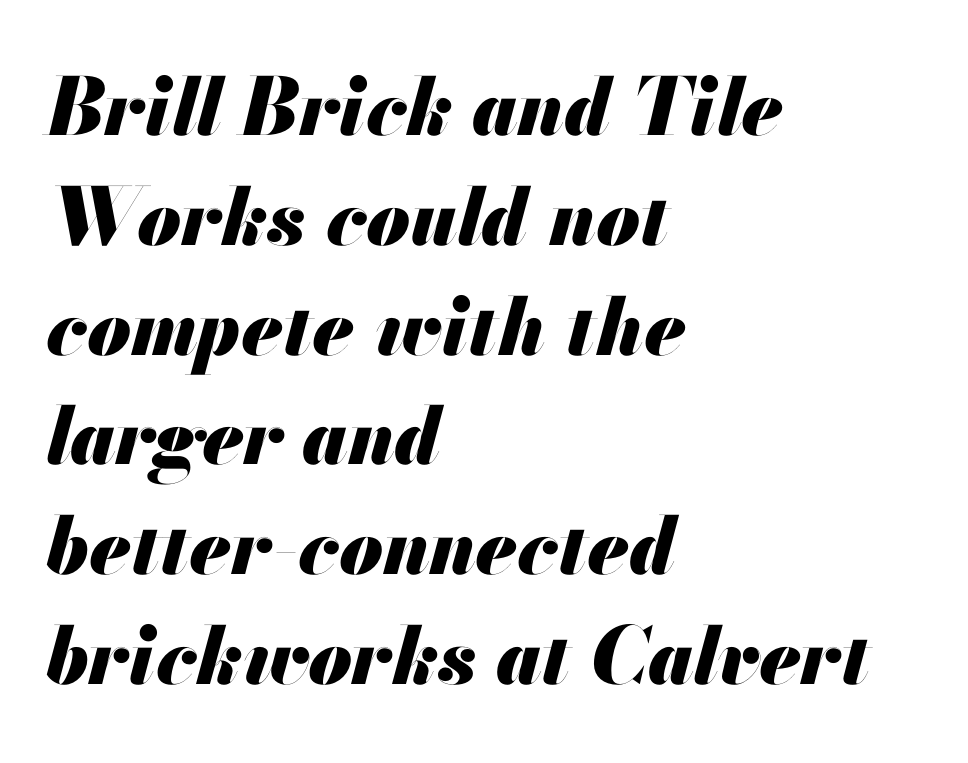
Q: Is the text bold? A: Yes.
Q: Is the text italic (slanted)? A: Yes, it leans right by about 13 degrees.
Q: Is the text underlined? A: No.
Q: How is the paragraph aligned? A: Left-aligned.
Q: Is the spacing between letters normal or unusually wide? A: Normal.
Q: Is the spacing between lines tight, normal or loose? A: Normal.
Q: Width (condensed, normal, or wide)? A: Normal.
Q: Stroke contrast? A: Medium.
Q: x-height? A: Small.
Q: Monospaced? A: No.
